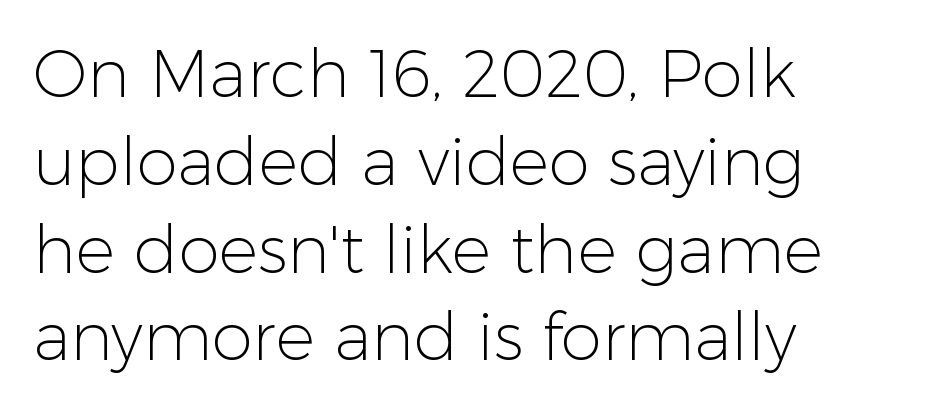
The rendering keeps characters at their native spacing. Serifs: no, the terminals of the letterforms are clean. A normal amount of white space separates one row of letters from the next. Unlike italic type, these characters show no tilt at all. Horizontally, the lines are justified to the leading edge only.
